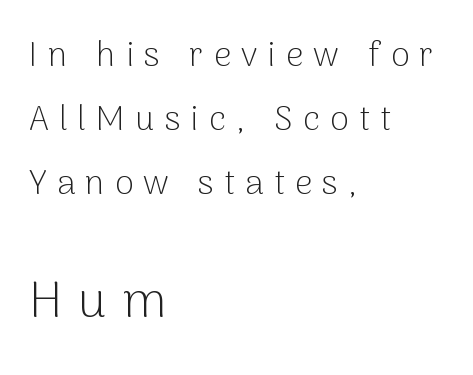
Q: Is the text bold? A: No.
Q: Is the text italic (slanted)? A: No, it is upright.
Q: Is the typeface a serif or a sans-serif typeface? A: Sans-serif.
Q: Is the text underlined? A: No.
Q: How is the paragraph aligned? A: Left-aligned.
Q: Is the spacing between letters normal or unusually wide? A: Unusually wide.
Q: Which block of text is set in a larger size, the first (top) or the second (bottom)? A: The second (bottom) one.
Q: Width (condensed, normal, or wide)? A: Normal.
Q: Stroke contrast? A: Low.
Q: x-height? A: Medium.
Q: Monospaced? A: No.
